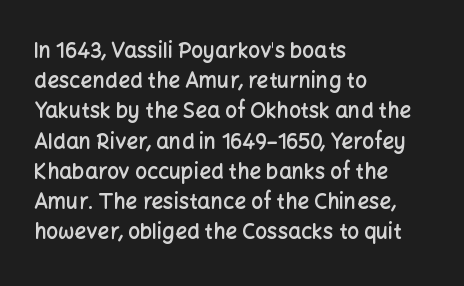
{"italic": "no", "bold": "semi", "underline": "no", "align": "left", "line_spacing": "normal", "line_spacing_ratio": 1.44, "letter_spacing": "normal", "letter_spacing_em": 0.0, "glyph_px": 21}
